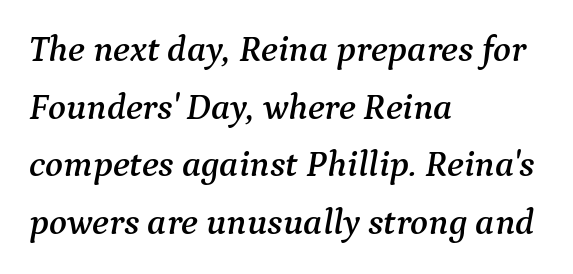
Q: Is the text italic (slanted)? A: Yes, it leans right by about 9 degrees.
Q: Is the typeface a serif or a sans-serif typeface? A: Serif.
Q: Is the text underlined? A: No.
Q: How is the paragraph aligned? A: Left-aligned.
Q: Is the spacing between letters normal or unusually wide? A: Normal.
Q: Is the spacing between lines tight, normal or loose? A: Normal.
Q: Width (condensed, normal, or wide)? A: Normal.
Q: Stroke contrast? A: Medium.
Q: x-height? A: Medium.
Q: Monospaced? A: No.
